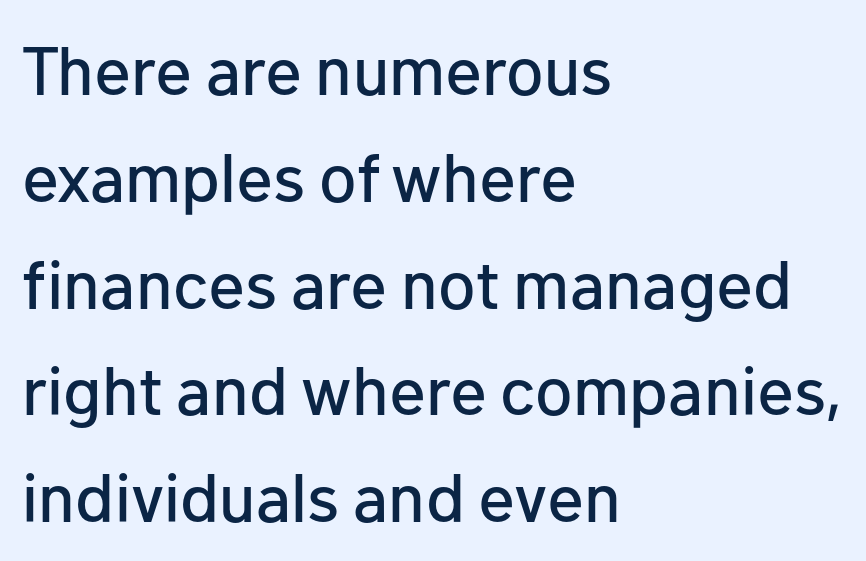
The image shows 68 px sans-serif type, upright; set left-aligned, normal line spacing (1.57x), normal letter spacing, not underlined; low stroke contrast and a medium x-height.
